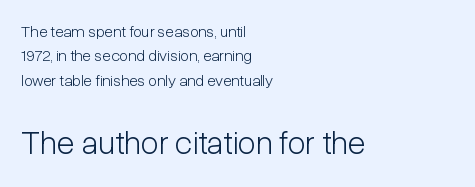
The image shows 33 px light, condensed sans-serif type, upright; set left-aligned, normal line spacing (1.53x), normal letter spacing, not underlined; the second (bottom) block is 2.06x larger; low stroke contrast and a medium x-height.
